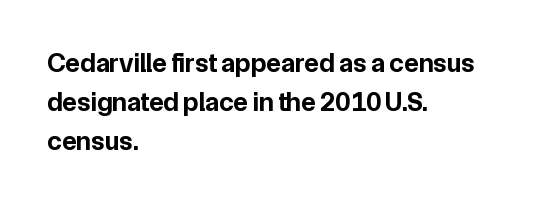
Q: Is the text bold? A: Yes.
Q: Is the text italic (slanted)? A: No, it is upright.
Q: Is the text underlined? A: No.
Q: How is the paragraph aligned? A: Left-aligned.
Q: Is the spacing between letters normal or unusually wide? A: Normal.
Q: Is the spacing between lines tight, normal or loose? A: Normal.
